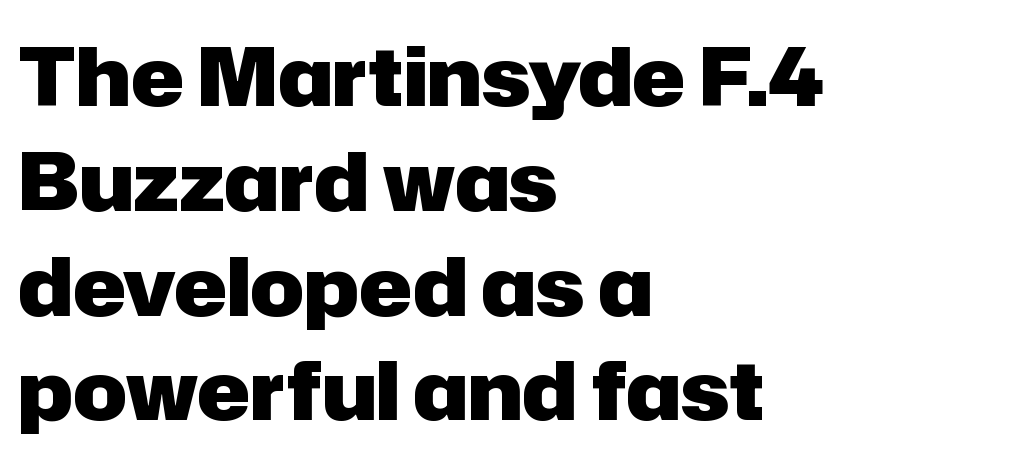
Look at the tracking — it's just the regular setting, nothing added. The text was rendered using a sans face with plain stroke endings. Is this a fixed-width face? No — the glyphs have proportional, varying widths. Weight: bold.
